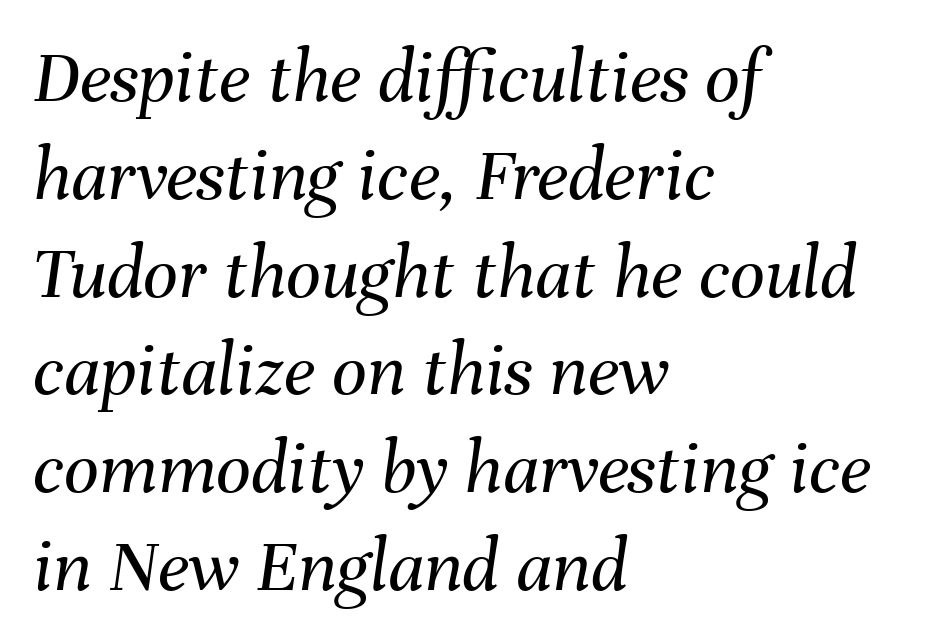
{"italic": "yes", "lean": "right", "slant_degrees": 8, "bold": "no", "weight": "regular", "width": "normal", "stroke_contrast": "medium", "x_height": "medium", "monospaced": "no", "underline": "no", "align": "left", "line_spacing": "normal", "line_spacing_ratio": 1.27, "letter_spacing": "normal", "letter_spacing_em": 0.0, "glyph_px": 77}
